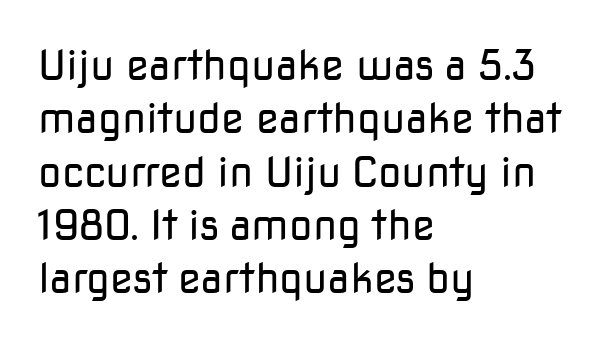
Varying glyph widths throughout — classic text-font behaviour. Bare-footed words on every line. One glance says typical: line gaps are just what's usual. Stems and bowls with no extra thickness — not bold. Reading down the block, your eye returns to a fixed left position each line. The passage shown has conventional tracking throughout.
